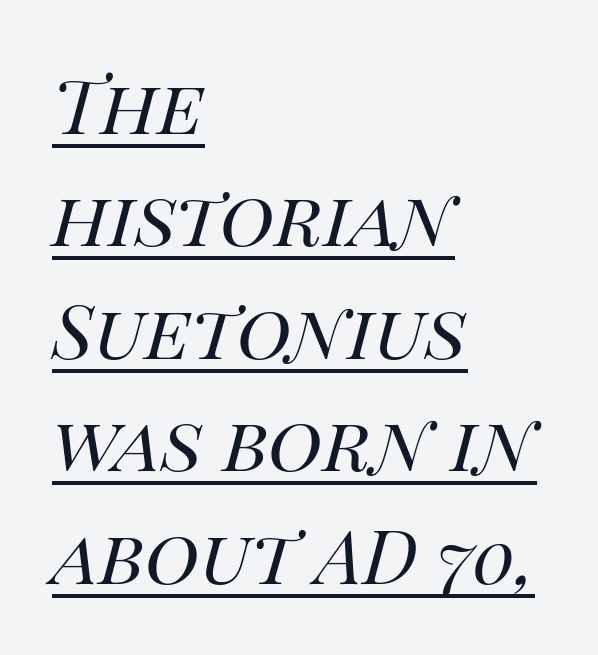
{"italic": "yes", "lean": "right", "slant_degrees": 14, "bold": "no", "weight": "regular", "width": "normal", "stroke_contrast": "high", "x_height": "large", "monospaced": "no", "underline": "yes", "align": "left", "line_spacing": "normal", "line_spacing_ratio": 1.5, "letter_spacing": "normal", "letter_spacing_em": 0.0, "glyph_px": 75}
